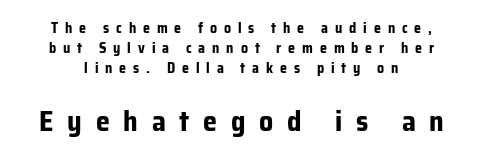
The image shows 28 px bold sans-serif type, upright; set centered, normal line spacing (1.43x), unusually wide letter spacing (+0.49 em), not underlined; the second (bottom) block is 2.0x larger; low stroke contrast and a medium x-height.
